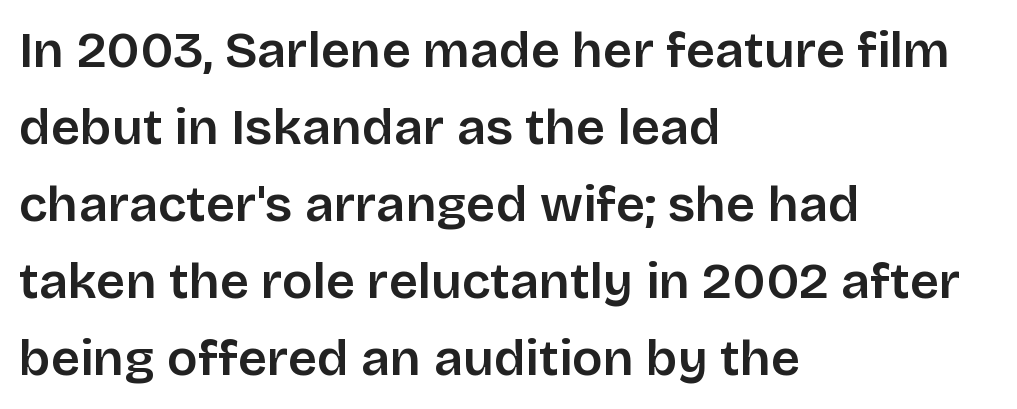
Descenders hang freely into open space. Vertically, the passage feels balanced, rows spaced as you'd expect. Notice how the stems are strictly vertical — no italics here. Compared with typical body copy, the letter spacing here is the same.
